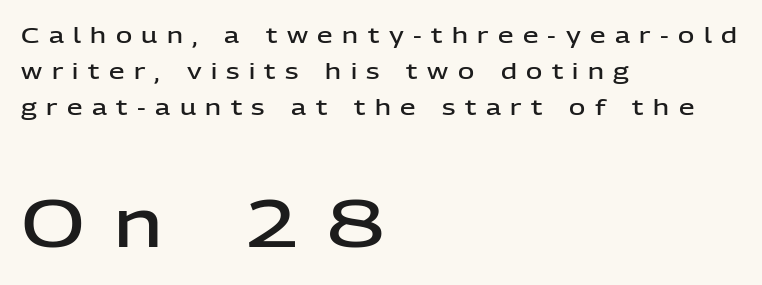
{"serif": "no", "italic": "no", "bold": "semi", "weight": "semibold", "width": "normal", "stroke_contrast": "low", "x_height": "medium", "monospaced": "no", "underline": "no", "align": "left", "line_spacing": "normal", "line_spacing_ratio": 1.63, "letter_spacing": "wide", "letter_spacing_em": 0.43, "larger_block": "second", "size_ratio": 3.05, "glyph_px": 67}
